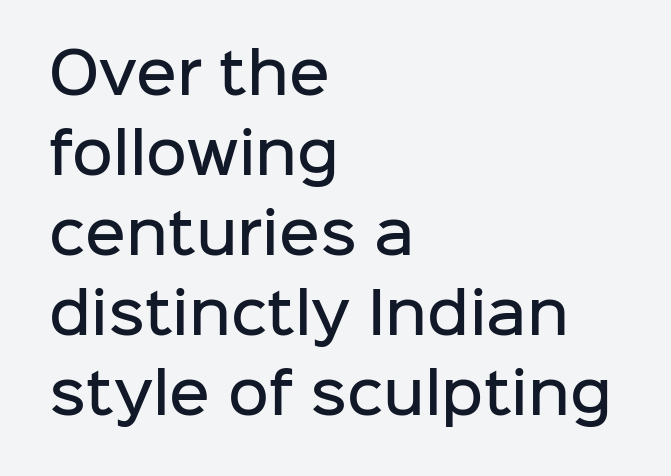
Default kerning and tracking; the words read as compact shapes. The gap between lines stays unmarked. These lines are set flush left with a ragged right edge. You can tell it's not italic because the verticals are truly vertical.
